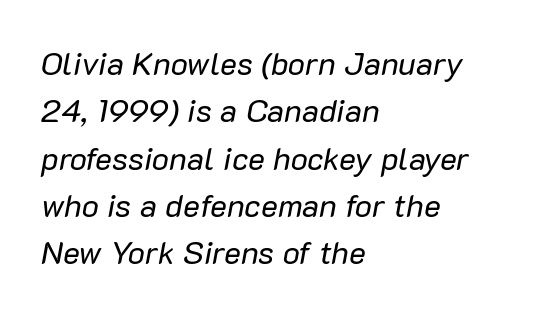
{"italic": "yes", "lean": "right", "slant_degrees": 10, "bold": "no", "weight": "regular", "width": "normal", "stroke_contrast": "low", "x_height": "medium", "monospaced": "no", "underline": "no", "align": "left", "line_spacing": "normal", "line_spacing_ratio": 1.48, "letter_spacing": "normal", "letter_spacing_em": 0.0, "glyph_px": 32}
